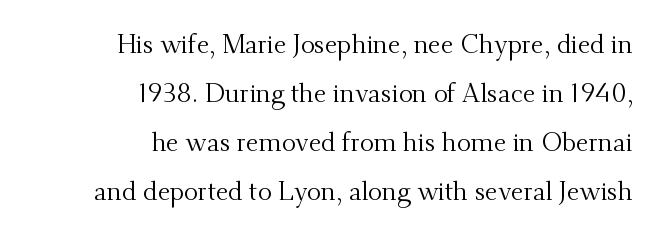
The image shows 26 px text type, upright; set right-aligned, line spacing 1.88x, normal letter spacing, not underlined.
